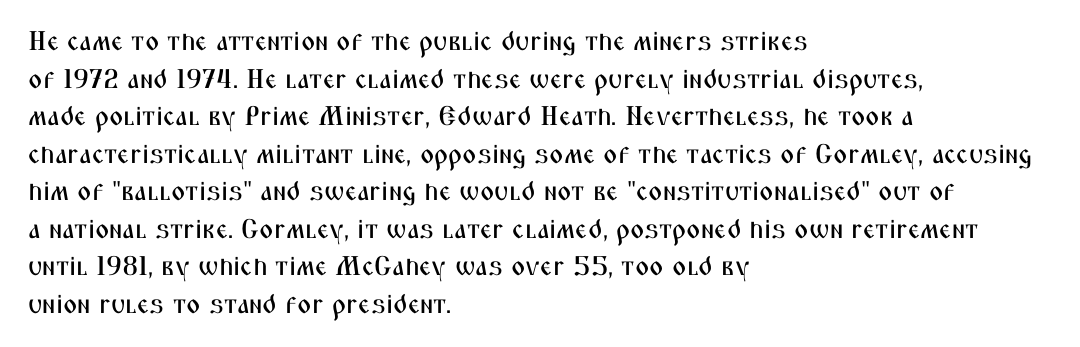
{"italic": "no", "underline": "no", "align": "left", "line_spacing": "normal", "line_spacing_ratio": 1.39, "letter_spacing": "normal", "letter_spacing_em": 0.0, "glyph_px": 27}
